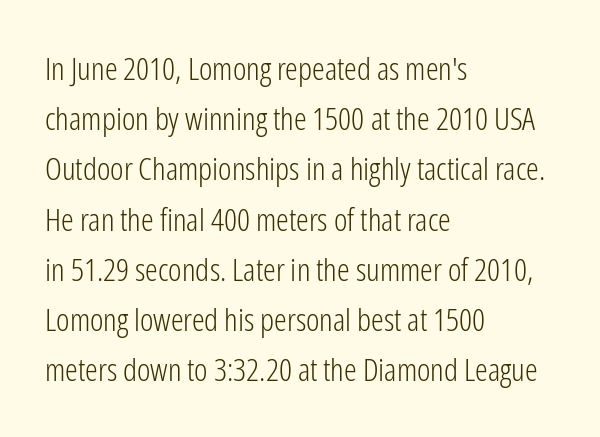
The image shows 32 px light, condensed sans-serif type, upright; set left-aligned, normal line spacing (1.57x), normal letter spacing, not underlined; low stroke contrast and a medium x-height.
